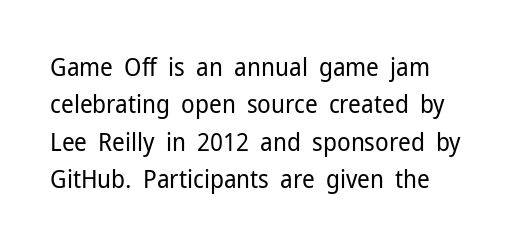
{"italic": "no", "bold": "no", "underline": "no", "line_spacing": "normal", "line_spacing_ratio": 1.5, "letter_spacing": "normal", "letter_spacing_em": 0.0, "glyph_px": 25}
